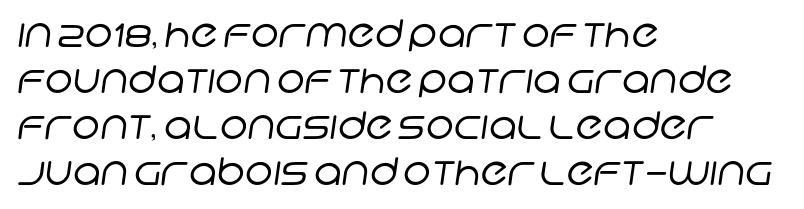
{"serif": "no", "bold": "no", "weight": "regular", "width": "normal", "stroke_contrast": "low", "x_height": "large", "monospaced": "no", "underline": "no", "align": "left", "line_spacing_ratio": 1.21, "letter_spacing": "normal", "letter_spacing_em": 0.0, "glyph_px": 38}
